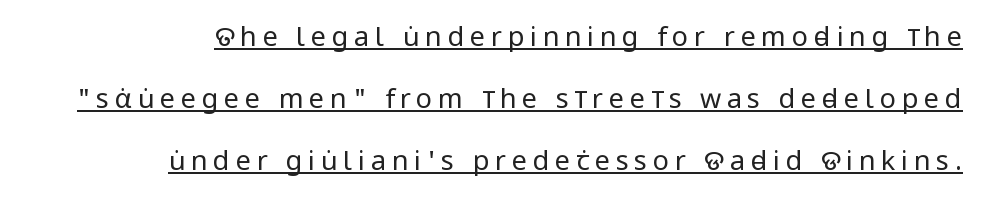
Words appear elongated and porous because spacing is wide. The sample's only ornament is a line tracing under the words. Heft: none added — not bold. In CSS terms this would be text-align: right. Is there any slant? The stems are plumb. Compared with typical paragraphs, the rows here are farther apart.
